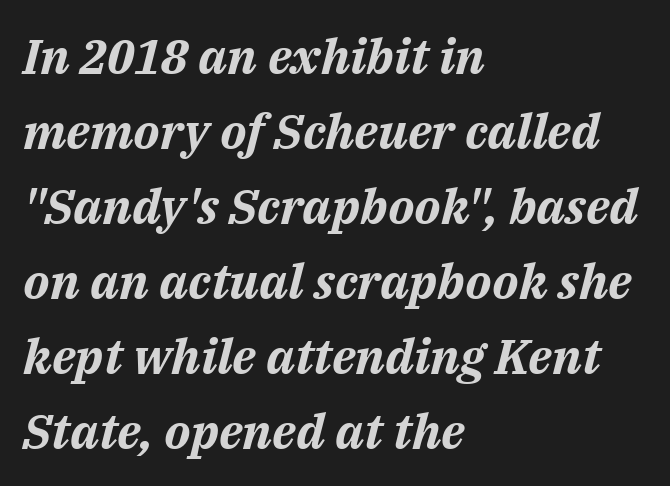
{"italic": "yes", "lean": "right", "slant_degrees": 14, "bold": "yes", "weight": "bold", "width": "normal", "stroke_contrast": "medium", "x_height": "medium", "monospaced": "no", "underline": "no", "align": "left", "line_spacing": "normal", "line_spacing_ratio": 1.53, "letter_spacing": "normal", "letter_spacing_em": 0.0, "glyph_px": 49}
